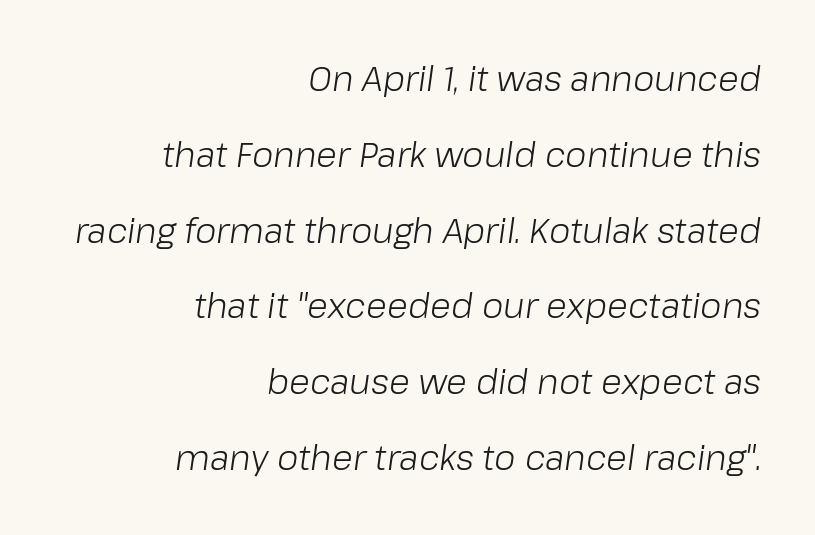
{"italic": "yes", "lean": "right", "slant_degrees": 8, "bold": "no", "weight": "light", "width": "normal", "stroke_contrast": "low", "x_height": "medium", "monospaced": "no", "underline": "no", "align": "right", "line_spacing": "loose", "line_spacing_ratio": 2.23, "letter_spacing": "normal", "letter_spacing_em": 0.0, "glyph_px": 34}
